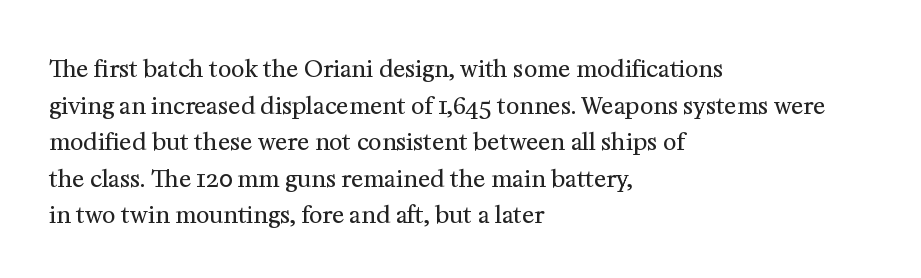
Q: Is the text bold? A: No.
Q: Is the text italic (slanted)? A: No, it is upright.
Q: Is the text underlined? A: No.
Q: How is the paragraph aligned? A: Left-aligned.
Q: Is the spacing between letters normal or unusually wide? A: Normal.
Q: Is the spacing between lines tight, normal or loose? A: Normal.
